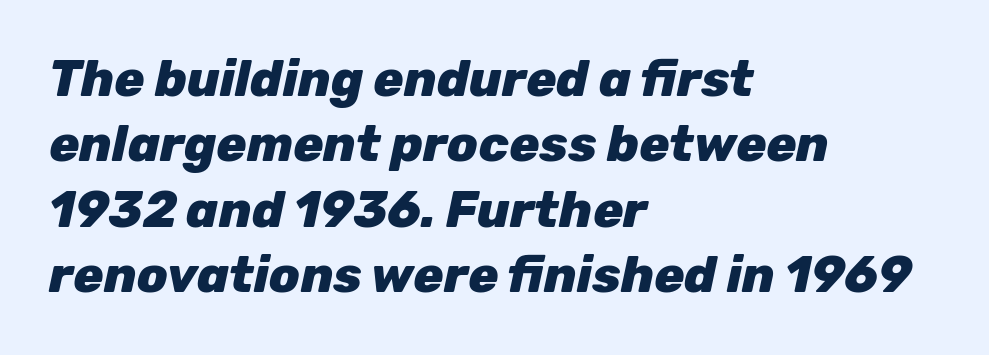
{"italic": "yes", "lean": "right", "slant_degrees": 12, "bold": "yes", "weight": "heavy", "width": "normal", "stroke_contrast": "low", "x_height": "medium", "monospaced": "no", "underline": "no", "align": "left", "line_spacing": "normal", "line_spacing_ratio": 1.31, "letter_spacing": "normal", "letter_spacing_em": 0.0, "glyph_px": 50}
